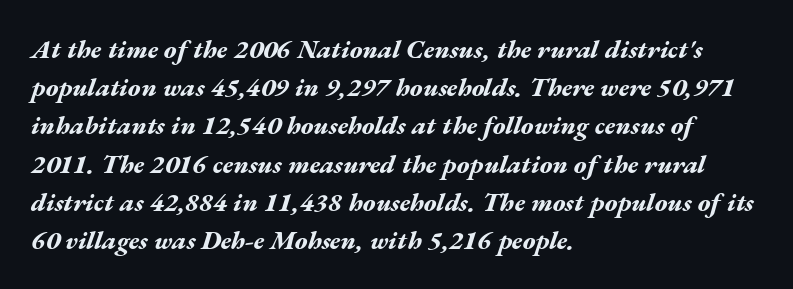
The image shows 26 px bold type, italic (leaning right); set left-aligned, normal line spacing (1.47x), normal letter spacing, not underlined.
